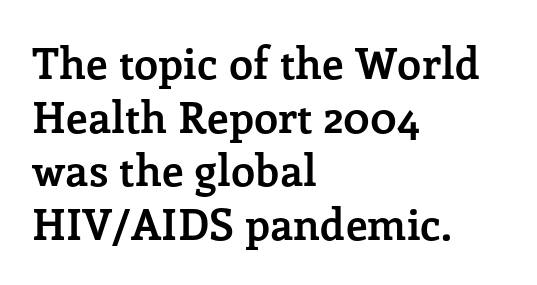
Honestly, there is no underline to notice here at all. Posture: upright roman. These lines are rendered in a variable-pitch font. The rendering uses a bold face; every stroke is thick and dark.
